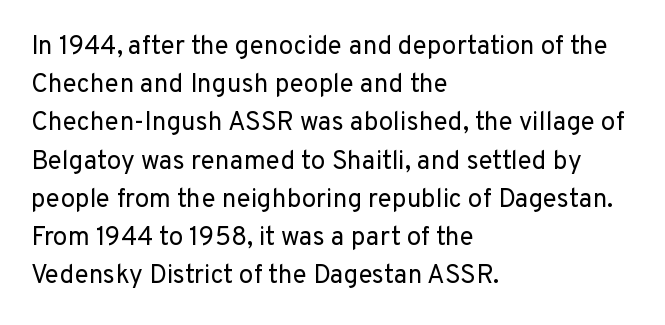
The vertical gap from one line to the next is medium. Quick note: underline off. The characters are drawn with everyday or finer stroke widths. A typesetter would mark this as roman, not italic. Caption: multi-line text, flush left, ragged right.
